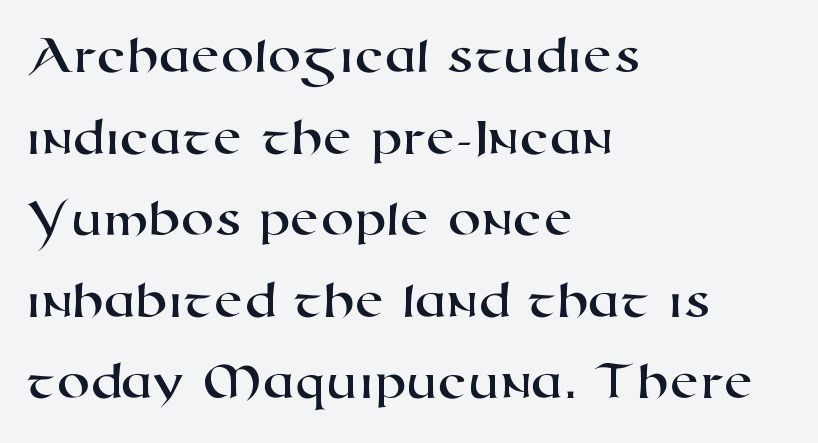
Underlining? Definitely not there. This sample has the flowing, uneven cadence of proportional lettering. How are the letters spaced? Ordinarily, with no added tracking. The passage shown is typeset with a sans-serif family. A student would call this left alignment; a typographer would say flush left, rag right. The passage shown stacks its lines at a standard gap.
